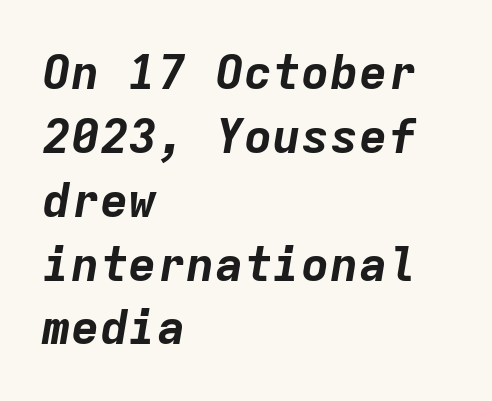
Q: Is the text bold? A: Yes.
Q: Is the text italic (slanted)? A: Yes, it leans right by about 9 degrees.
Q: Is the text underlined? A: No.
Q: How is the paragraph aligned? A: Left-aligned.
Q: Is the spacing between letters normal or unusually wide? A: Normal.
Q: Is the spacing between lines tight, normal or loose? A: Normal.
Q: Width (condensed, normal, or wide)? A: Normal.
Q: Stroke contrast? A: Low.
Q: x-height? A: Medium.
Q: Monospaced? A: Yes.
